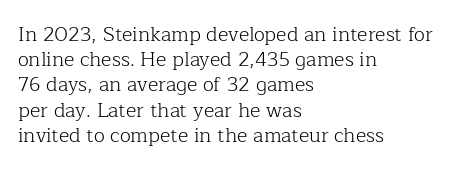
{"italic": "no", "bold": "no", "underline": "no", "align": "left", "line_spacing": "normal", "line_spacing_ratio": 1.26, "letter_spacing": "normal", "letter_spacing_em": 0.0, "glyph_px": 20}
